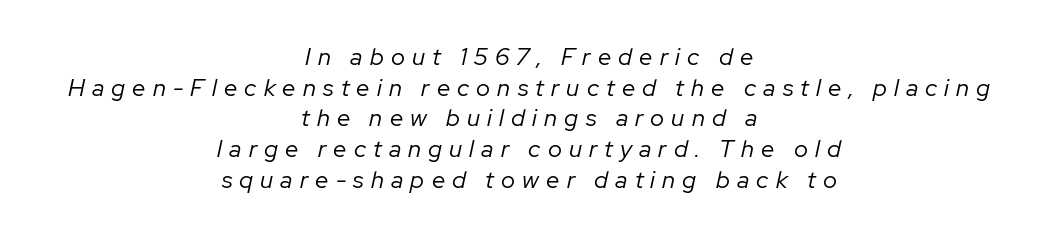
{"italic": "yes", "lean": "right", "slant_degrees": 12, "bold": "no", "underline": "no", "align": "center", "line_spacing": "normal", "line_spacing_ratio": 1.28, "letter_spacing": "wide", "letter_spacing_em": 0.3, "glyph_px": 24}
